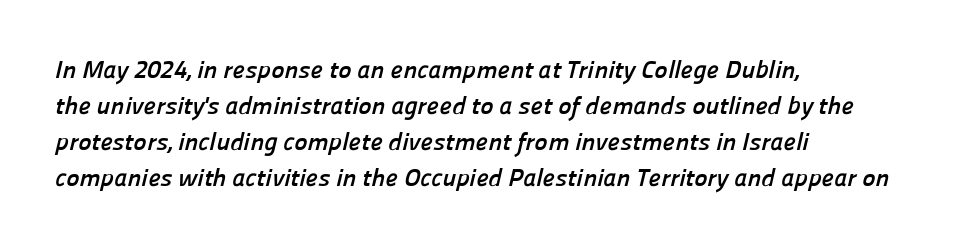
Look at the tracking — it's just the regular setting, nothing added. Honestly, the row spacing looks completely unremarkable. Plain, unruled lines of type. The compositor pushed each line to the left boundary. I'd describe the lettering as bold — thick and assertive.
